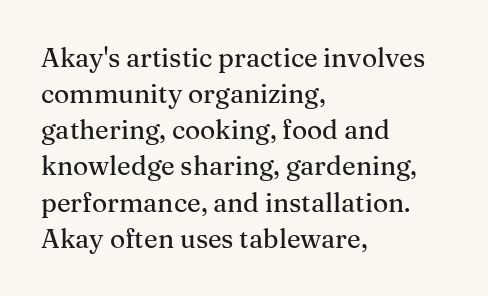
The image shows 26 px text type, upright; set left-aligned, normal line spacing (1.39x), normal letter spacing, not underlined.
